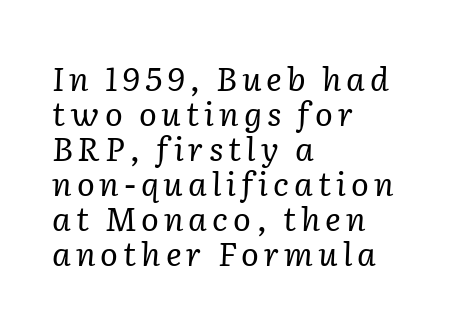
{"serif": "yes", "italic": "yes", "lean": "right", "slant_degrees": 2, "bold": "no", "weight": "regular", "width": "normal", "stroke_contrast": "low", "x_height": "medium", "monospaced": "no", "underline": "no", "align": "left", "line_spacing": "tight", "line_spacing_ratio": 1.06, "glyph_px": 33}
